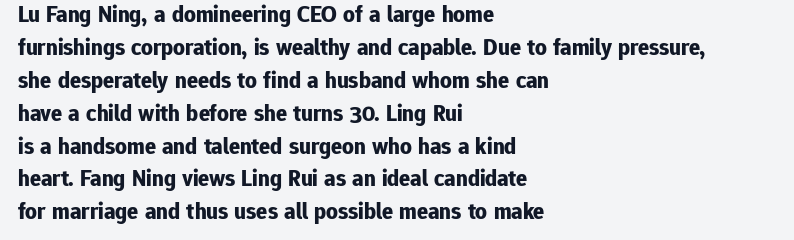
{"italic": "no", "bold": "yes", "underline": "no", "align": "left", "line_spacing": "normal", "line_spacing_ratio": 1.43, "letter_spacing": "normal", "letter_spacing_em": 0.0, "glyph_px": 23}
